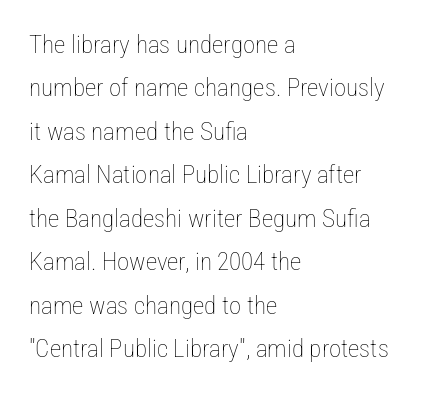
{"italic": "no", "bold": "no", "underline": "no", "align": "left", "line_spacing_ratio": 1.74, "letter_spacing": "normal", "letter_spacing_em": 0.0, "glyph_px": 25}
